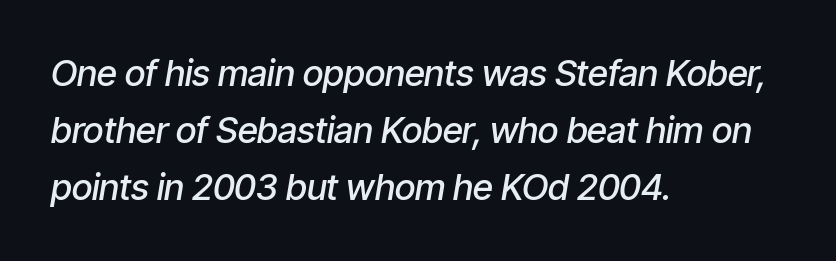
Q: Is the text bold? A: Semi-bold.
Q: Is the text italic (slanted)? A: Yes, it leans right by about 9 degrees.
Q: Is the text underlined? A: No.
Q: How is the paragraph aligned? A: Left-aligned.
Q: Is the spacing between letters normal or unusually wide? A: Normal.
Q: Is the spacing between lines tight, normal or loose? A: Normal.
Q: Width (condensed, normal, or wide)? A: Condensed.
Q: Stroke contrast? A: Low.
Q: x-height? A: Medium.
Q: Monospaced? A: No.
